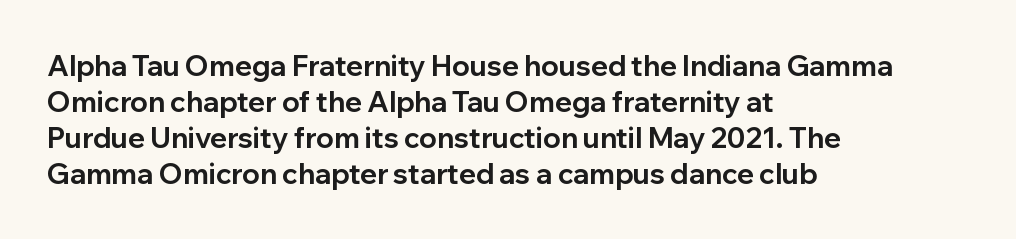
A student would call this left alignment; a typographer would say flush left, rag right. Caption: bold face, heavy strokes. Nope, not italic — everything's standing straight. Compared with typical paragraphs, the rows here are spaced about the same. Type style note: lacks serifs. Bare-footed words on every line.
